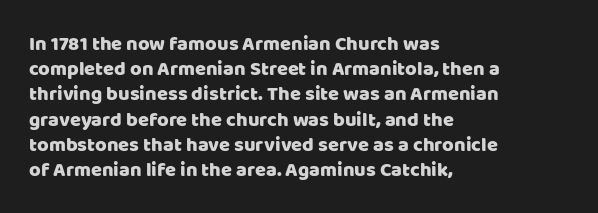
Q: Is the text italic (slanted)? A: No, it is upright.
Q: Is the text underlined? A: No.
Q: How is the paragraph aligned? A: Left-aligned.
Q: Is the spacing between letters normal or unusually wide? A: Normal.
Q: Is the spacing between lines tight, normal or loose? A: Normal.
